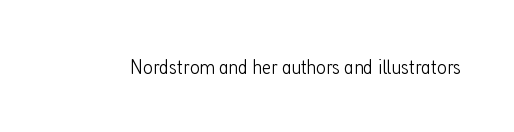
{"italic": "no", "bold": "no", "underline": "no", "letter_spacing": "normal", "letter_spacing_em": 0.0, "glyph_px": 21}
